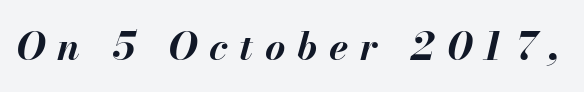
The image shows 39 px bold type, italic (leaning right); set unusually wide letter spacing (+0.3 em), not underlined; medium stroke contrast and a small x-height.
